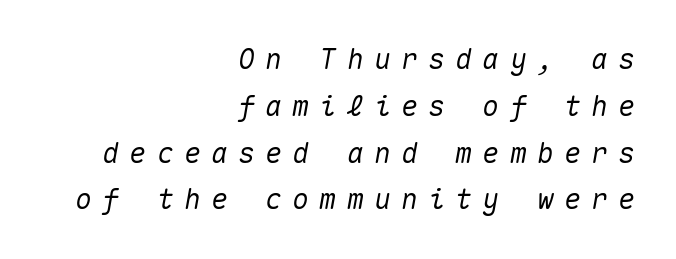
This rendering features lettering with no underline. Short note: letters widely spaced. Here the designer chose a console-style face with uniform glyph widths. Observe the lean: these are italic letterforms. Vertical spacing — default. Notice how the passage keeps a crisp vertical edge on the right only.
